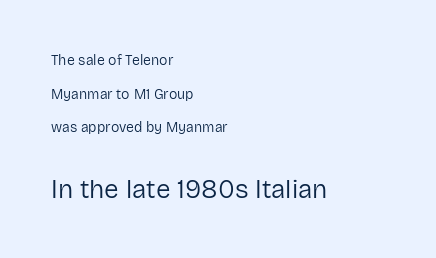
Lines of text with bare space underneath. Reading top to bottom, the characters get bigger at the block break. Here the glyphs are tracked normally, forming tight word shapes. Widely set lines give the paragraph a tall, airy silhouette. Notice how the stems are strictly vertical — no italics here. These lines are set flush left with a ragged right edge.
